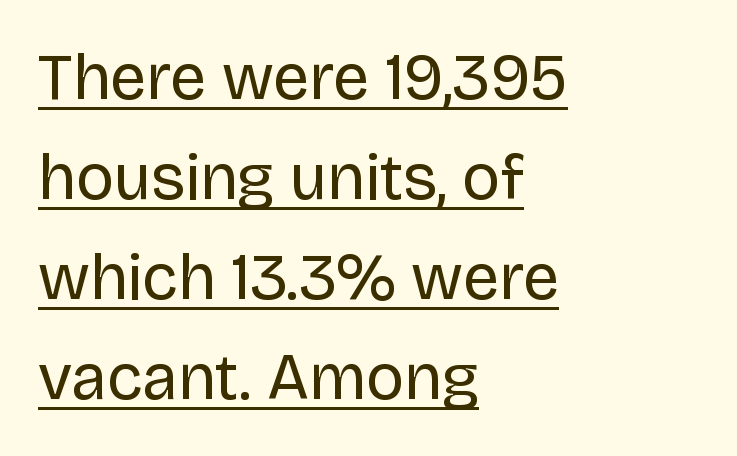
Q: Is the text bold? A: No.
Q: Is the text italic (slanted)? A: No, it is upright.
Q: Is the typeface a serif or a sans-serif typeface? A: Sans-serif.
Q: Is the text underlined? A: Yes.
Q: How is the paragraph aligned? A: Left-aligned.
Q: Is the spacing between letters normal or unusually wide? A: Normal.
Q: Is the spacing between lines tight, normal or loose? A: Normal.
Q: Width (condensed, normal, or wide)? A: Normal.
Q: Stroke contrast? A: Low.
Q: x-height? A: Large.
Q: Monospaced? A: No.
